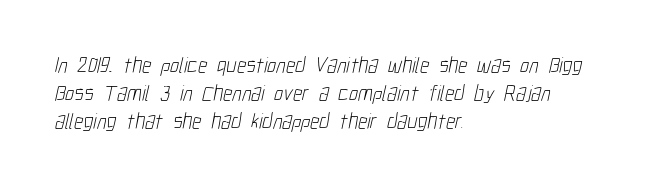
The image shows 22 px text type; set left-aligned, normal line spacing (1.27x), normal letter spacing, not underlined.
